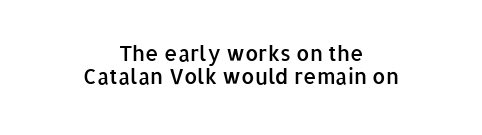
Q: Is the text bold? A: Semi-bold.
Q: Is the text italic (slanted)? A: No, it is upright.
Q: Is the text underlined? A: No.
Q: How is the paragraph aligned? A: Centered.
Q: Is the spacing between letters normal or unusually wide? A: Normal.
Q: Is the spacing between lines tight, normal or loose? A: Tight.
